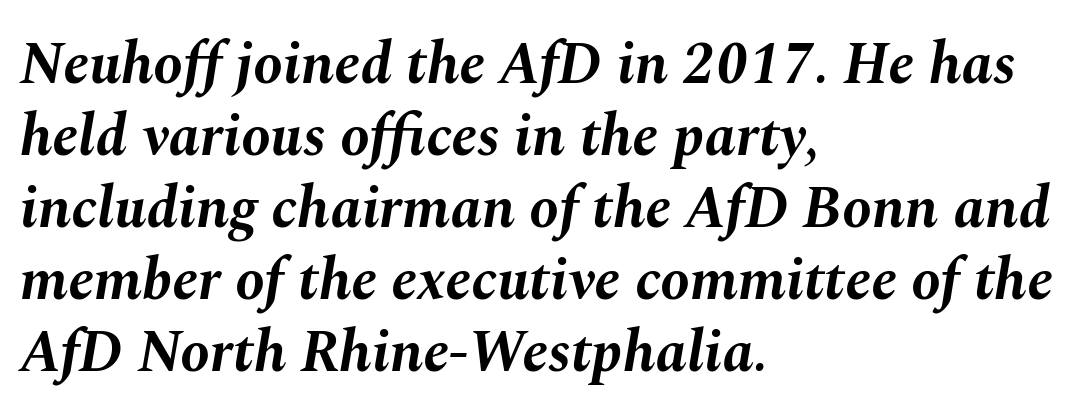
The image shows 59 px bold type, italic (leaning right); set left-aligned, line spacing 1.22x, normal letter spacing, not underlined; medium stroke contrast and a medium x-height.
